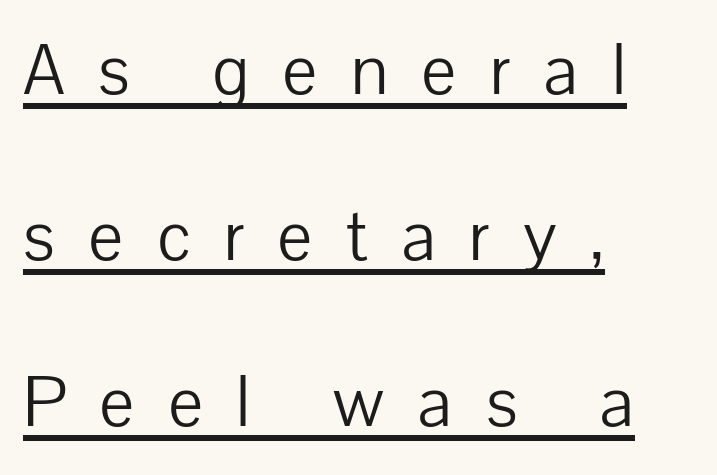
Q: Is the text bold? A: No.
Q: Is the text italic (slanted)? A: No, it is upright.
Q: Is the typeface a serif or a sans-serif typeface? A: Sans-serif.
Q: Is the text underlined? A: Yes.
Q: How is the paragraph aligned? A: Left-aligned.
Q: Is the spacing between letters normal or unusually wide? A: Unusually wide.
Q: Is the spacing between lines tight, normal or loose? A: Loose.
Q: Width (condensed, normal, or wide)? A: Normal.
Q: Stroke contrast? A: Low.
Q: x-height? A: Medium.
Q: Monospaced? A: No.
